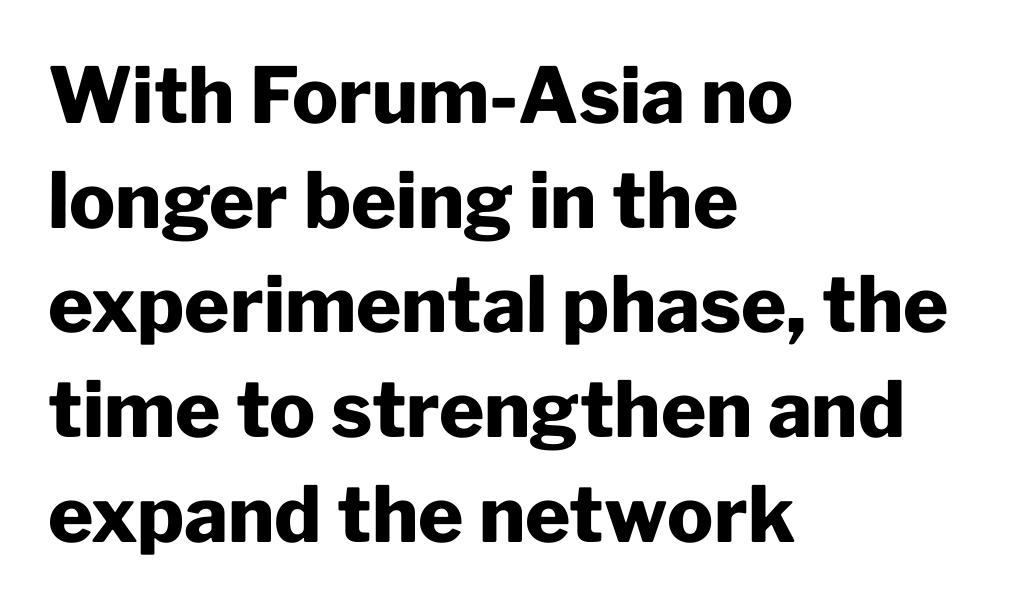
How heavy is the stroke? Heavy — this is a bold. Quick note: underline off. To sum up the face: it is a sans, with no serifs. These lines are rendered in a variable-pitch font. Characters remain perfectly vertical along every line. Line starts are locked; line ends wander.
